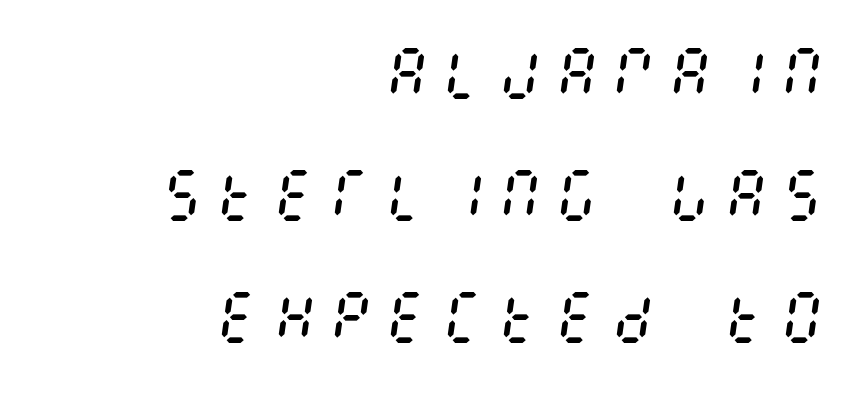
Stems here are at most as thick as an everyday book face. Loosely led — the rows are spread out. The passage is arranged like a letterhead date or caption credit — flush right. Observe the lean: these are italic letterforms.
